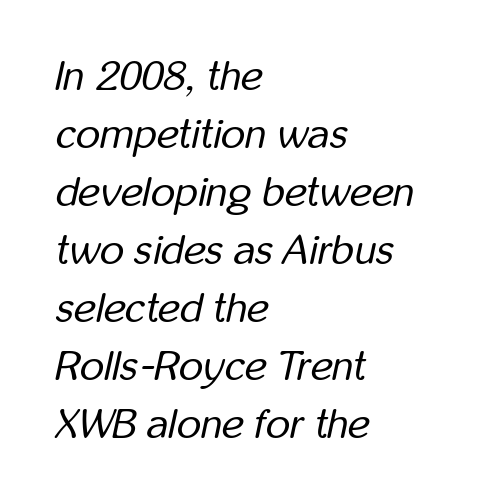
{"italic": "yes", "lean": "right", "slant_degrees": 12, "bold": "no", "weight": "regular", "width": "condensed", "stroke_contrast": "low", "x_height": "medium", "monospaced": "no", "underline": "no", "align": "left", "line_spacing": "normal", "line_spacing_ratio": 1.38, "letter_spacing": "normal", "letter_spacing_em": 0.0, "glyph_px": 42}
